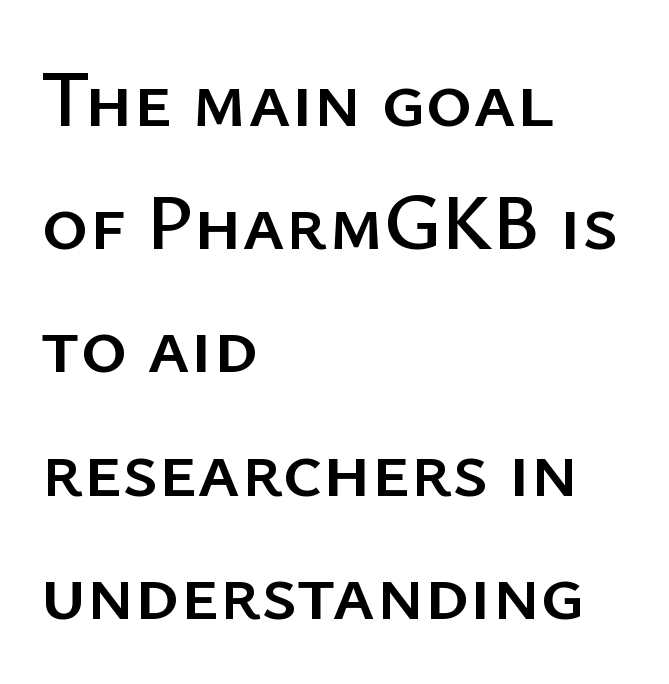
Q: Is the text italic (slanted)? A: No, it is upright.
Q: Is the typeface a serif or a sans-serif typeface? A: Sans-serif.
Q: Is the text underlined? A: No.
Q: How is the paragraph aligned? A: Left-aligned.
Q: Is the spacing between letters normal or unusually wide? A: Normal.
Q: Is the spacing between lines tight, normal or loose? A: Normal.
Q: Width (condensed, normal, or wide)? A: Normal.
Q: Stroke contrast? A: Low.
Q: x-height? A: Medium.
Q: Monospaced? A: No.
